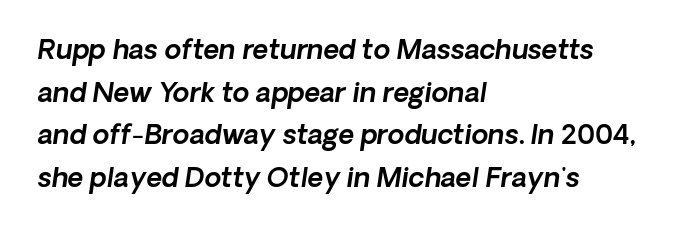
The rendering uses a moderate line-height, typical for paragraphs. Caption: standard tracking, unaltered. Check the space under the baseline: it is left empty. These lines are set flush left with a ragged right edge.
